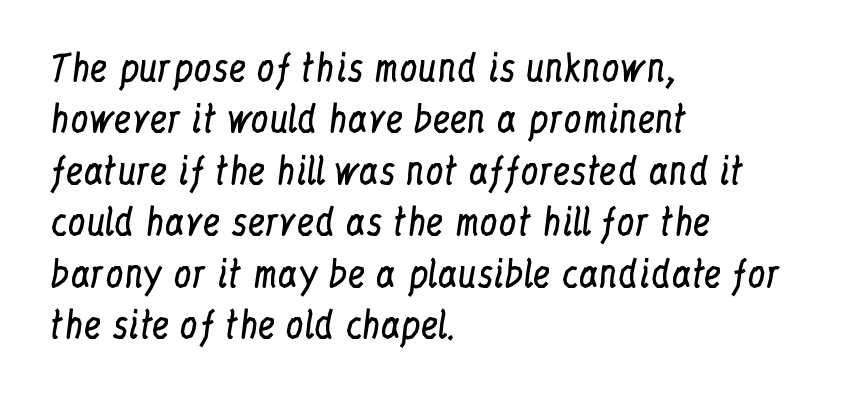
The passage shown is typed in a proportional face where columns would drift. The strokes are not fattened; the text isn't bold. Check the space under the baseline: it is left empty. The passage shown stacks its lines at a standard gap. Casual observation: everything's shoved over to the left.
